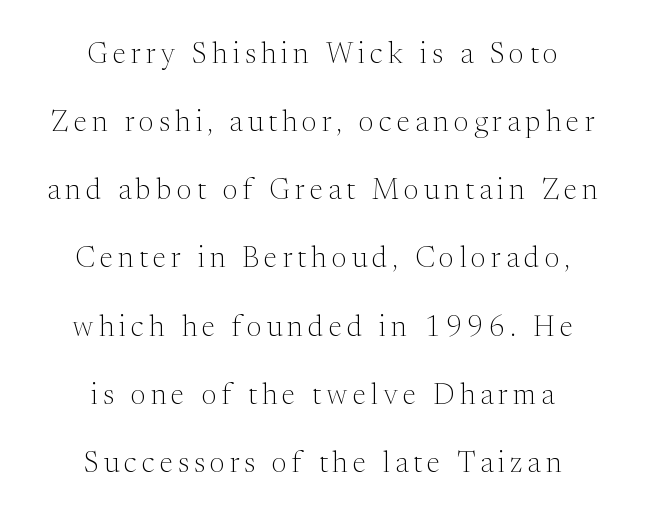
{"serif": "yes", "italic": "no", "bold": "no", "weight": "light", "width": "normal", "stroke_contrast": "medium", "x_height": "medium", "monospaced": "no", "underline": "no", "align": "center", "line_spacing": "loose", "line_spacing_ratio": 2.35, "glyph_px": 29}
